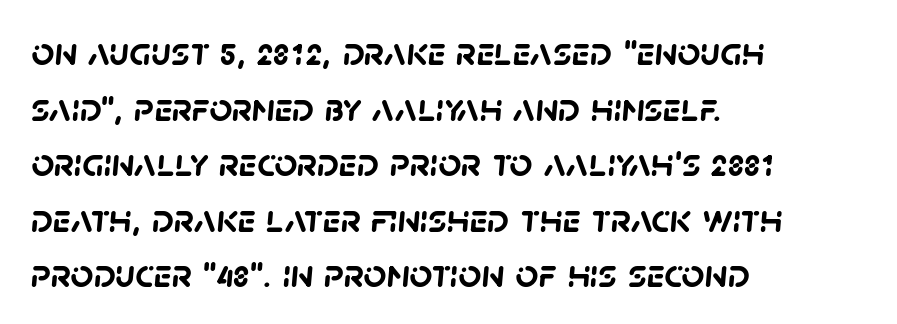
{"serif": "no", "bold": "yes", "weight": "semibold", "width": "normal", "stroke_contrast": "low", "x_height": "large", "monospaced": "no", "underline": "no", "align": "left", "line_spacing": "normal", "line_spacing_ratio": 1.39, "letter_spacing": "normal", "letter_spacing_em": 0.0, "glyph_px": 40}
